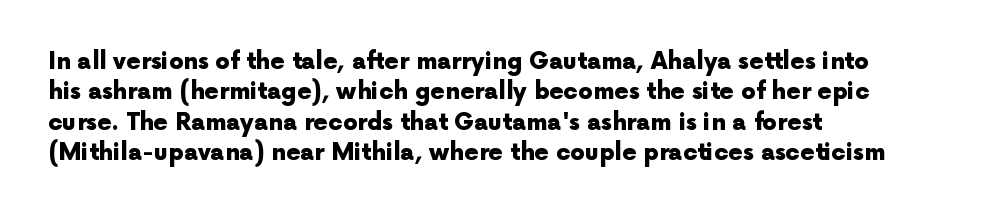
{"italic": "no", "bold": "yes", "underline": "no", "align": "left", "line_spacing": "normal", "line_spacing_ratio": 1.32, "letter_spacing": "normal", "letter_spacing_em": 0.0, "glyph_px": 23}
